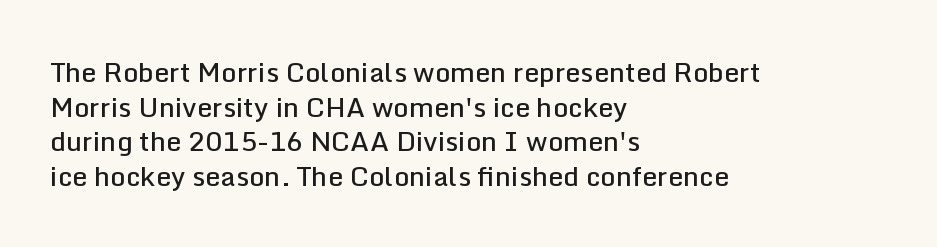
Q: Is the text bold? A: Semi-bold.
Q: Is the text italic (slanted)? A: No, it is upright.
Q: Is the text underlined? A: No.
Q: How is the paragraph aligned? A: Left-aligned.
Q: Is the spacing between letters normal or unusually wide? A: Normal.
Q: Is the spacing between lines tight, normal or loose? A: Normal.
